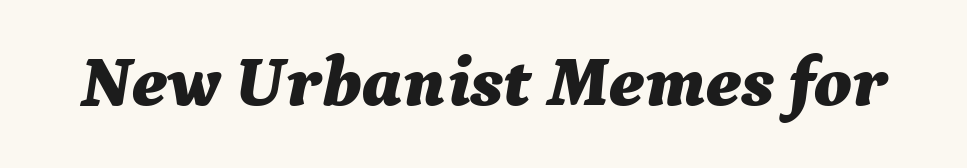
The image shows 72 px bold type, italic (leaning right); set normal letter spacing, not underlined; medium stroke contrast and a medium x-height.
